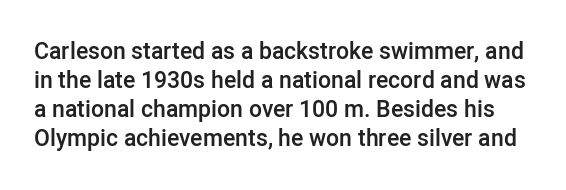
The image shows 23 px text type, upright; set normal line spacing (1.26x), normal letter spacing, not underlined.
